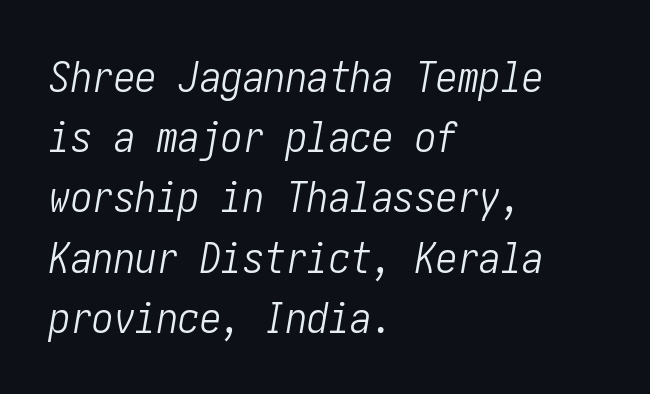
The image shows 43 px light, condensed type, italic (leaning right); set left-aligned, normal line spacing (1.4x), normal letter spacing, not underlined; low stroke contrast and a medium x-height.
